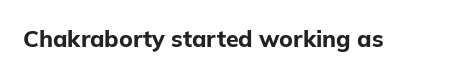
Notice how thick the strokes are: this is what a full bold looks like. In terms of letterspacing, this is plain default setting. The specimen omits any rule beneath the text block's lines. The lettering stays uniformly vertical, giving the passage a roman look.
